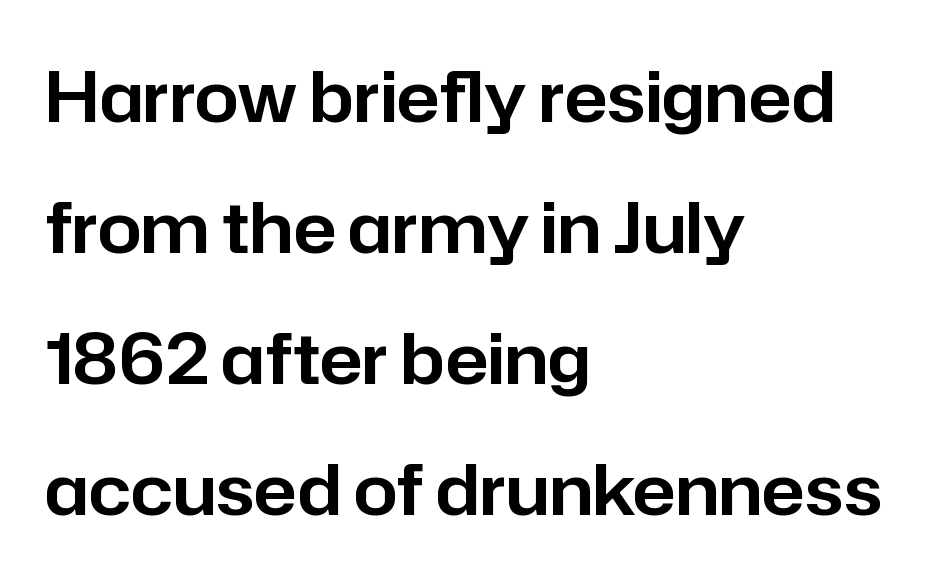
The image shows 70 px sans-serif type, upright; set left-aligned, line spacing 1.87x, normal letter spacing, not underlined; low stroke contrast and a medium x-height.
